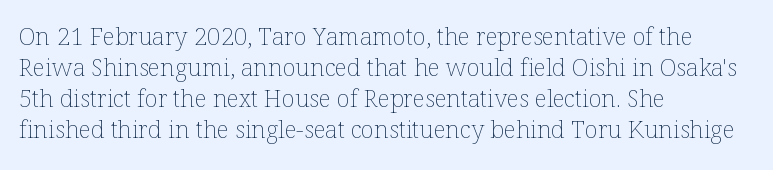
These lines keep a tight, regular rhythm from letter to letter. Notice how descenders clear the ascenders below comfortably — that's standard leading. These lines were composed using upright roman letters. One-word summary of the alignment: left. Nobody drew a line under any word here. The typesetting does not lean heavy: it is not bold.
